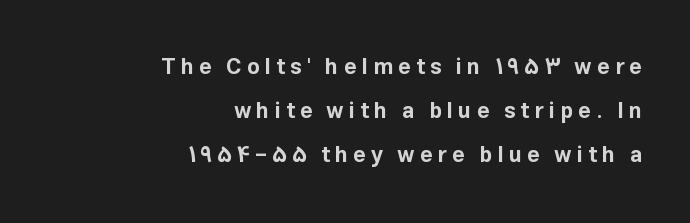
The image shows 22 px bold type, upright; set right-aligned, loose line spacing (1.99x), unusually wide letter spacing (+0.23 em), not underlined.
